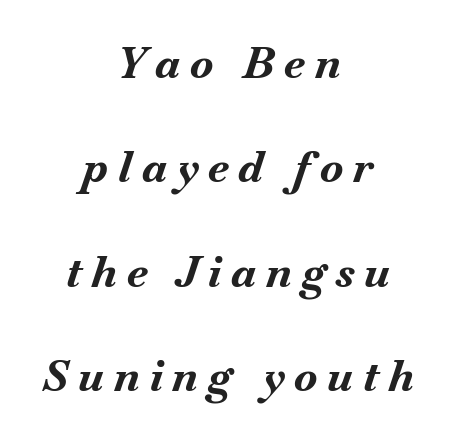
Q: Is the text bold? A: Yes.
Q: Is the text italic (slanted)? A: Yes, it leans right by about 18 degrees.
Q: Is the text underlined? A: No.
Q: How is the paragraph aligned? A: Centered.
Q: Is the spacing between letters normal or unusually wide? A: Unusually wide.
Q: Is the spacing between lines tight, normal or loose? A: Loose.
Q: Width (condensed, normal, or wide)? A: Normal.
Q: Stroke contrast? A: Medium.
Q: x-height? A: Small.
Q: Monospaced? A: No.
